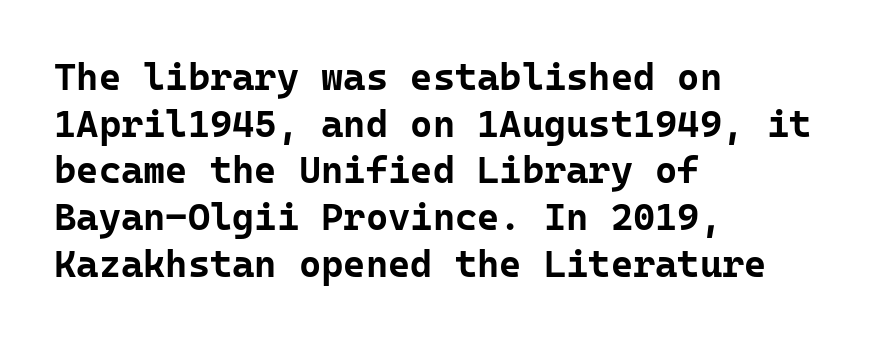
Serif or sans? Sans — the stroke terminals are bare. Any mark beneath the type? The region is blank. The letters stand upright; this is a roman face. In CSS terms this would be text-align: left. Students, this is bold: see how much ink each stroke carries.
